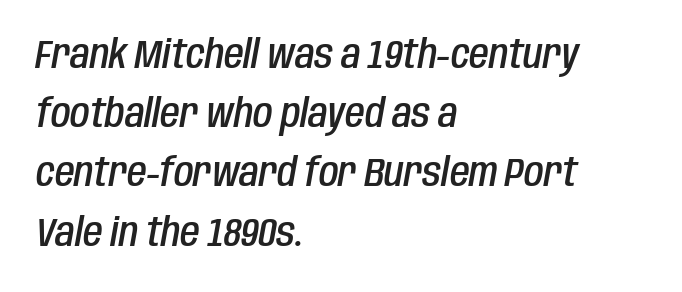
Q: Is the text bold? A: Semi-bold.
Q: Is the text italic (slanted)? A: Yes, it leans right by about 10 degrees.
Q: Is the text underlined? A: No.
Q: How is the paragraph aligned? A: Left-aligned.
Q: Is the spacing between letters normal or unusually wide? A: Normal.
Q: Is the spacing between lines tight, normal or loose? A: Normal.
Q: Width (condensed, normal, or wide)? A: Condensed.
Q: Stroke contrast? A: Low.
Q: x-height? A: Large.
Q: Monospaced? A: No.
